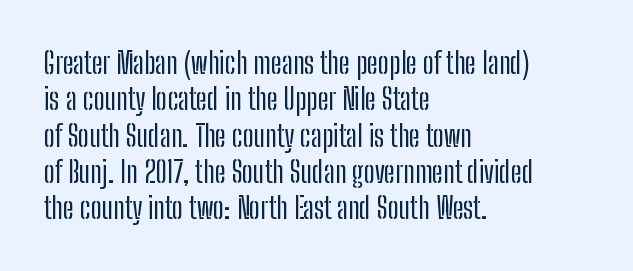
The image shows 30 px condensed sans-serif type, upright; set left-aligned, line spacing 1.21x, normal letter spacing, not underlined; low stroke contrast and a medium x-height.
